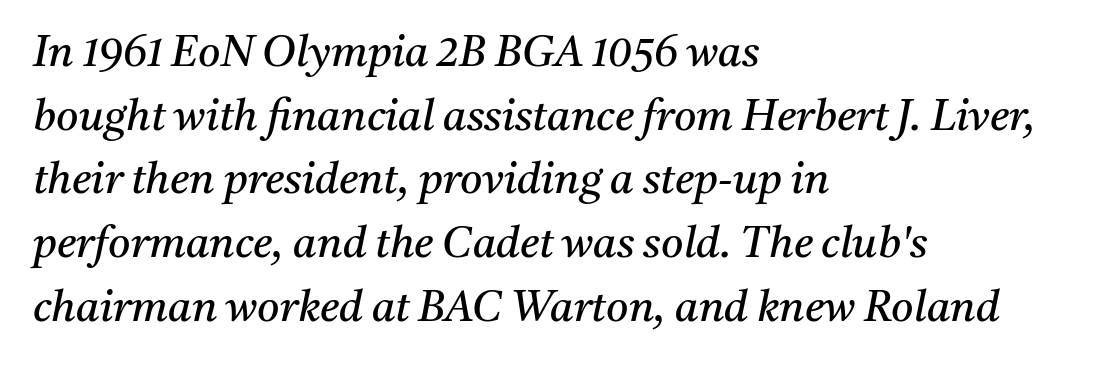
The image shows 43 px regular-weight serif type, italic (leaning right); set left-aligned, normal line spacing (1.48x), normal letter spacing, not underlined; medium stroke contrast and a medium x-height.
